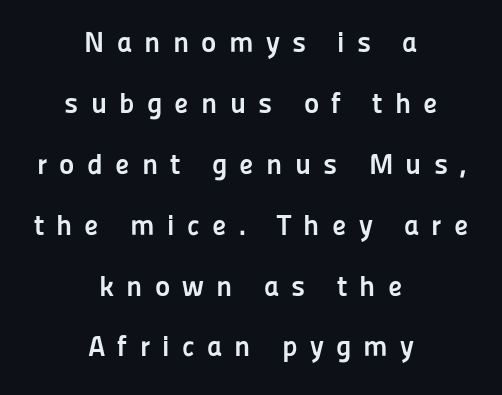
{"serif": "no", "italic": "no", "bold": "yes", "weight": "semibold", "width": "normal", "stroke_contrast": "low", "x_height": "medium", "monospaced": "no", "underline": "no", "align": "center", "line_spacing": "loose", "line_spacing_ratio": 2.1, "letter_spacing": "wide", "letter_spacing_em": 0.42, "glyph_px": 29}
